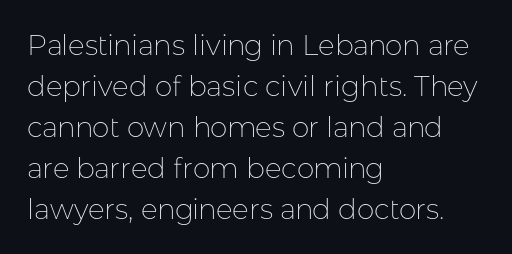
The image shows 28 px thin sans-serif type, upright; set left-aligned, normal line spacing (1.46x), normal letter spacing, not underlined; low stroke contrast and a medium x-height.
